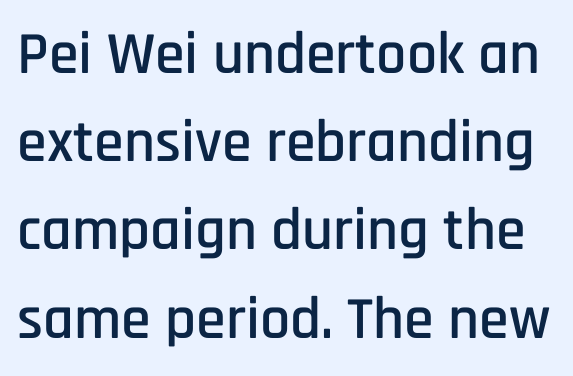
Q: Is the text italic (slanted)? A: No, it is upright.
Q: Is the typeface a serif or a sans-serif typeface? A: Sans-serif.
Q: Is the text underlined? A: No.
Q: Is the spacing between letters normal or unusually wide? A: Normal.
Q: Is the spacing between lines tight, normal or loose? A: Normal.
Q: Width (condensed, normal, or wide)? A: Condensed.
Q: Stroke contrast? A: Low.
Q: x-height? A: Large.
Q: Monospaced? A: No.
